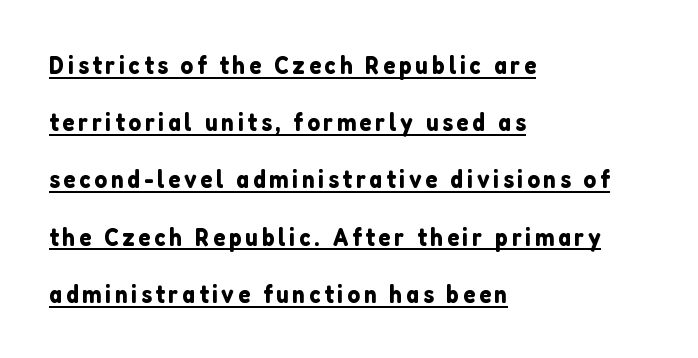
Q: Is the text italic (slanted)? A: No, it is upright.
Q: Is the text underlined? A: Yes.
Q: How is the paragraph aligned? A: Left-aligned.
Q: Is the spacing between lines tight, normal or loose? A: Loose.
